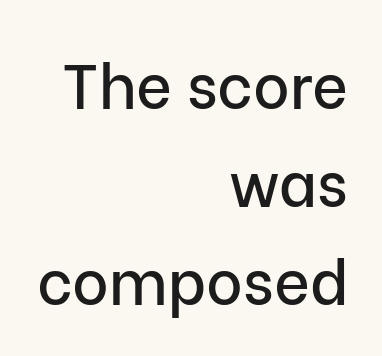
The image shows 62 px sans-serif type, upright; set right-aligned, normal line spacing (1.58x), normal letter spacing, not underlined; low stroke contrast and a medium x-height.
